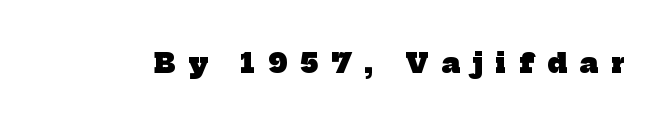
Q: Is the text bold? A: Yes.
Q: Is the text underlined? A: No.
Q: Is the spacing between letters normal or unusually wide? A: Unusually wide.
